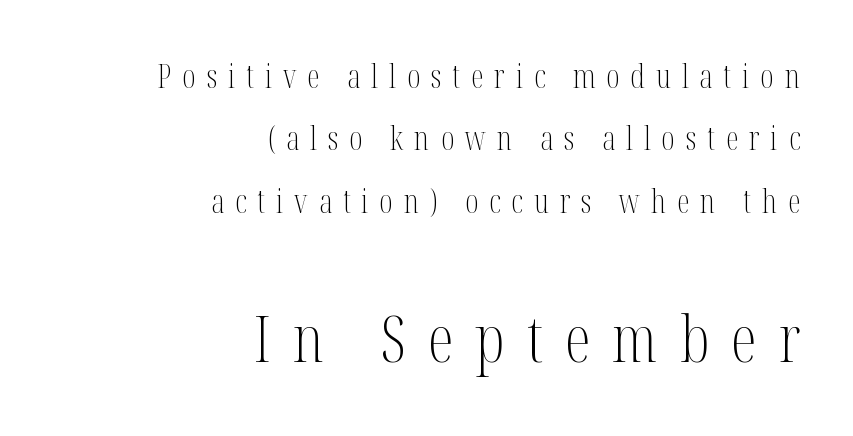
Ordinary non-slanted type is in use. No word sits above an underline. Heaviness? Minimal to ordinary, like unemphasized prose. The following chunk of copy outweighs the initial chunk in type size. Caption: multi-line text, flush right, ragged left. The letterforms stand isolated, each surrounded by extra space.
